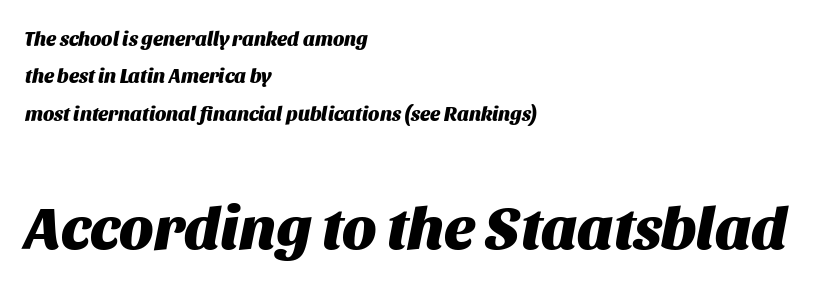
The image shows 61 px heavy type, italic (leaning right); set left-aligned, line spacing 1.87x, normal letter spacing, not underlined; the second (bottom) block is 3.05x larger; medium stroke contrast and a large x-height.
